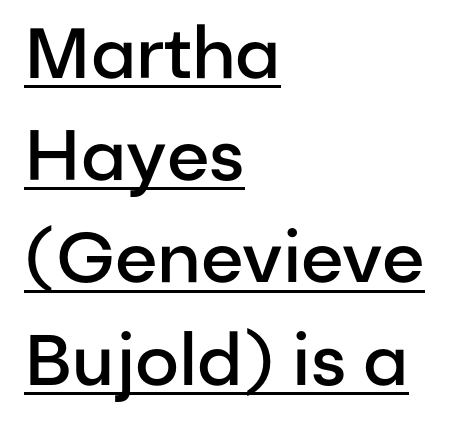
The image shows 71 px semibold sans-serif type, upright; set left-aligned, normal line spacing (1.44x), normal letter spacing, underlined; low stroke contrast and a medium x-height.
